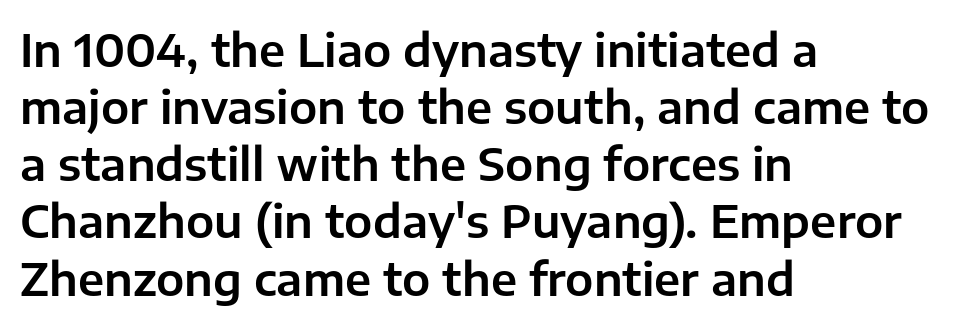
Spacing verdict: proportional, widths tailored to each character. In terms of leading, this rendering sits right in the middle. The letters stand upright; this is a roman face. This rendering features lettering with no underline. Where is the straight margin? On the left.
